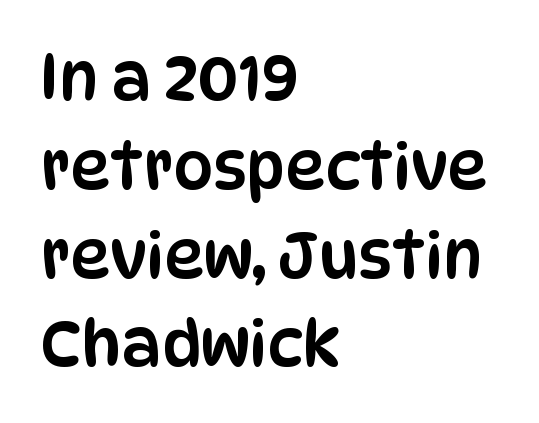
The image shows 63 px condensed sans-serif type, upright; set left-aligned, normal line spacing (1.41x), normal letter spacing, not underlined; low stroke contrast and a large x-height.
